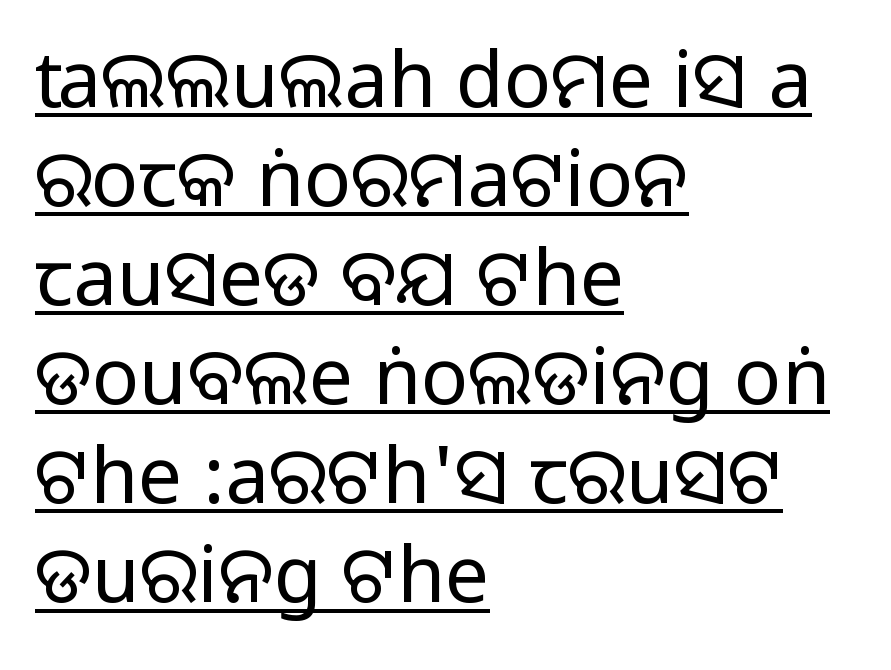
Q: Is the text italic (slanted)? A: No, it is upright.
Q: Is the typeface a serif or a sans-serif typeface? A: Sans-serif.
Q: Is the text underlined? A: Yes.
Q: How is the paragraph aligned? A: Left-aligned.
Q: Is the spacing between letters normal or unusually wide? A: Normal.
Q: Is the spacing between lines tight, normal or loose? A: Normal.
Q: Width (condensed, normal, or wide)? A: Normal.
Q: Stroke contrast? A: Medium.
Q: Monospaced? A: No.
